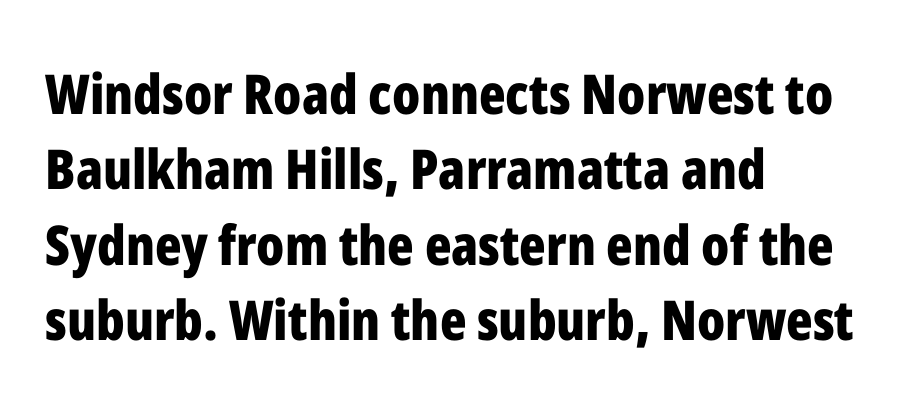
The image shows 55 px bold, condensed sans-serif type, upright; set left-aligned, normal line spacing (1.37x), normal letter spacing, not underlined; low stroke contrast and a medium x-height.
